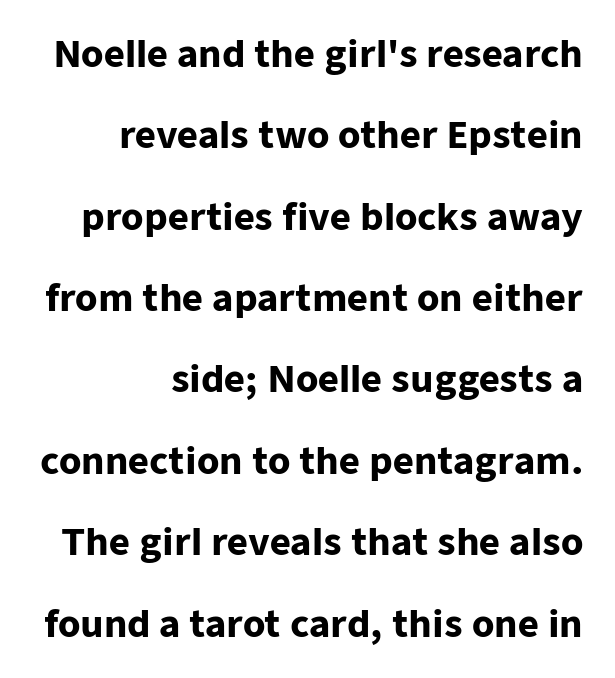
Q: Is the text bold? A: Yes.
Q: Is the text italic (slanted)? A: No, it is upright.
Q: Is the typeface a serif or a sans-serif typeface? A: Sans-serif.
Q: Is the text underlined? A: No.
Q: How is the paragraph aligned? A: Right-aligned.
Q: Is the spacing between letters normal or unusually wide? A: Normal.
Q: Is the spacing between lines tight, normal or loose? A: Loose.
Q: Width (condensed, normal, or wide)? A: Normal.
Q: Stroke contrast? A: Low.
Q: x-height? A: Medium.
Q: Monospaced? A: No.
